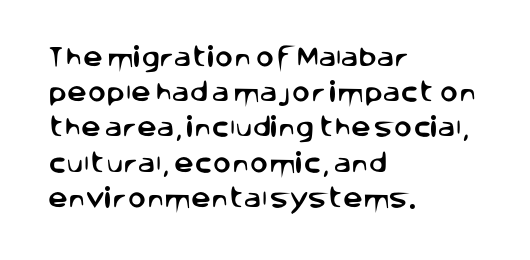
Q: Is the text italic (slanted)? A: No, it is upright.
Q: Is the text underlined? A: No.
Q: How is the paragraph aligned? A: Left-aligned.
Q: Is the spacing between letters normal or unusually wide? A: Normal.
Q: Is the spacing between lines tight, normal or loose? A: Normal.
